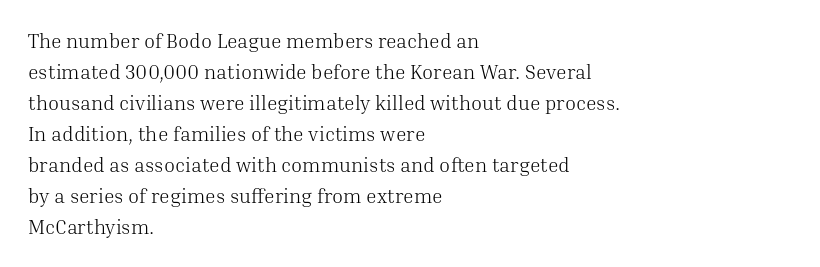
{"italic": "no", "bold": "no", "underline": "no", "align": "left", "line_spacing": "normal", "line_spacing_ratio": 1.55, "letter_spacing": "normal", "letter_spacing_em": 0.0, "glyph_px": 20}
